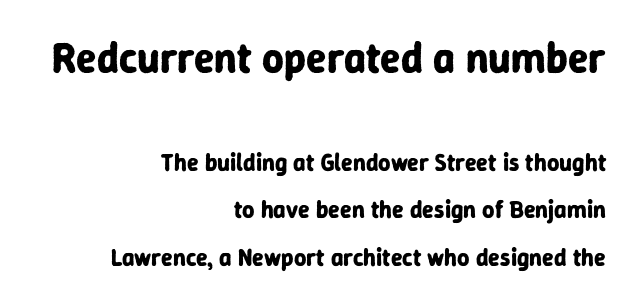
Q: Is the text bold? A: Yes.
Q: Is the text italic (slanted)? A: No, it is upright.
Q: Is the typeface a serif or a sans-serif typeface? A: Sans-serif.
Q: Is the text underlined? A: No.
Q: How is the paragraph aligned? A: Right-aligned.
Q: Is the spacing between letters normal or unusually wide? A: Normal.
Q: Is the spacing between lines tight, normal or loose? A: Loose.
Q: Which block of text is set in a larger size, the first (top) or the second (bottom)? A: The first (top) one.
Q: Width (condensed, normal, or wide)? A: Normal.
Q: Stroke contrast? A: Low.
Q: x-height? A: Medium.
Q: Monospaced? A: No.
